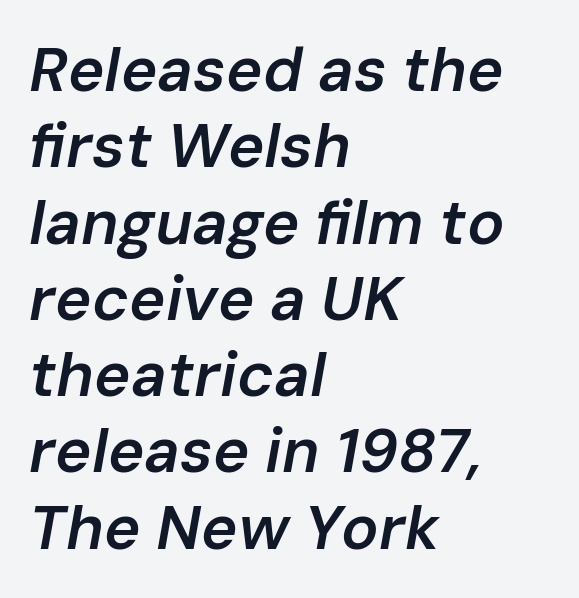
Q: Is the text bold? A: Semi-bold.
Q: Is the text italic (slanted)? A: Yes, it leans right by about 10 degrees.
Q: Is the text underlined? A: No.
Q: How is the paragraph aligned? A: Left-aligned.
Q: Is the spacing between letters normal or unusually wide? A: Normal.
Q: Width (condensed, normal, or wide)? A: Normal.
Q: Stroke contrast? A: Low.
Q: x-height? A: Medium.
Q: Monospaced? A: No.
